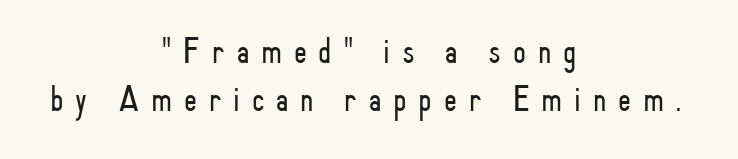
The face used here is rendered with a markedly widened letterfit. These lines are composed in type without serifs. If you folded the block vertically in half, each line would mirror itself in length. When letters stand straight like this, we call the style roman or upright. Rule under the text: the space is simply empty.
